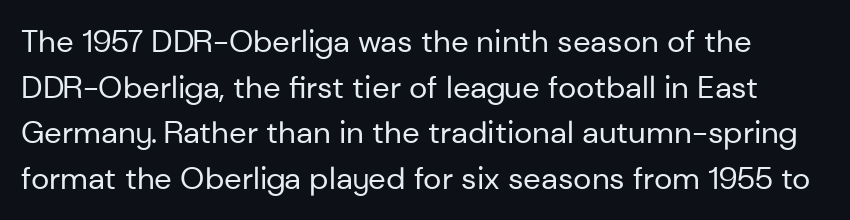
The image shows 31 px regular-weight sans-serif type, upright; set normal line spacing (1.47x), normal letter spacing, not underlined; low stroke contrast and a medium x-height.
